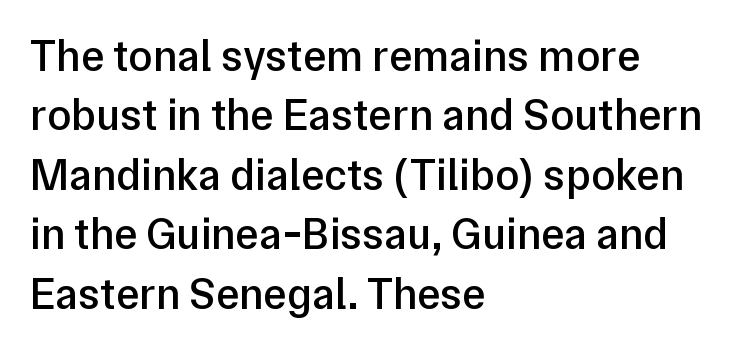
The lettering stays uniformly vertical, giving the passage a roman look. How are the letters spaced? Ordinarily, with no added tracking. A fair bit of extra ink — the face is semibold, not bold. A student would call this left alignment; a typographer would say flush left, rag right.
